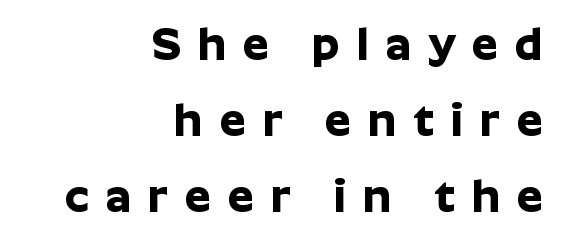
Q: Is the text bold? A: Yes.
Q: Is the text italic (slanted)? A: No, it is upright.
Q: Is the typeface a serif or a sans-serif typeface? A: Sans-serif.
Q: Is the text underlined? A: No.
Q: How is the paragraph aligned? A: Right-aligned.
Q: Is the spacing between letters normal or unusually wide? A: Unusually wide.
Q: Is the spacing between lines tight, normal or loose? A: Normal.
Q: Width (condensed, normal, or wide)? A: Normal.
Q: Stroke contrast? A: Low.
Q: x-height? A: Medium.
Q: Monospaced? A: No.
